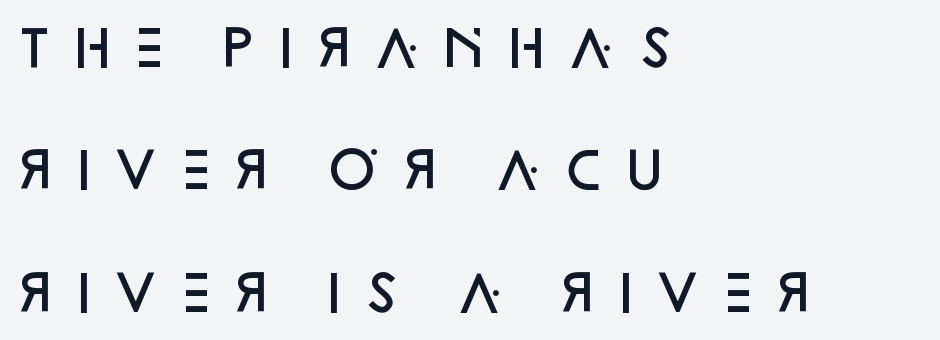
{"serif": "no", "italic": "no", "bold": "semi", "weight": "semibold", "width": "normal", "stroke_contrast": "low", "x_height": "large", "monospaced": "no", "underline": "no", "align": "left", "line_spacing": "loose", "line_spacing_ratio": 2.5, "letter_spacing": "wide", "letter_spacing_em": 0.25, "glyph_px": 49}
